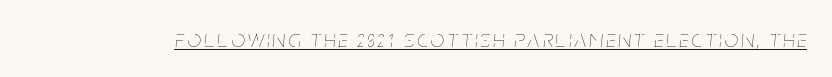
The passage shown leans; its letterforms are oblique. The specimen includes a rule beneath the text block's lines. Bold? No — there's no thickening of the strokes.
